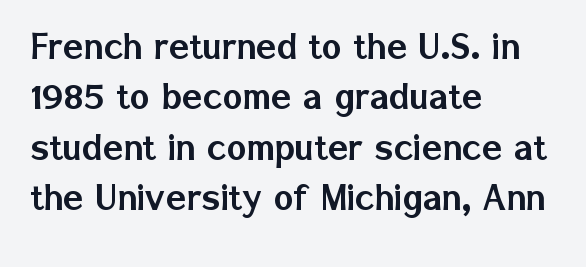
The image shows 42 px sans-serif type, upright; set left-aligned, line spacing 1.2x, normal letter spacing, not underlined; low stroke contrast and a medium x-height.
